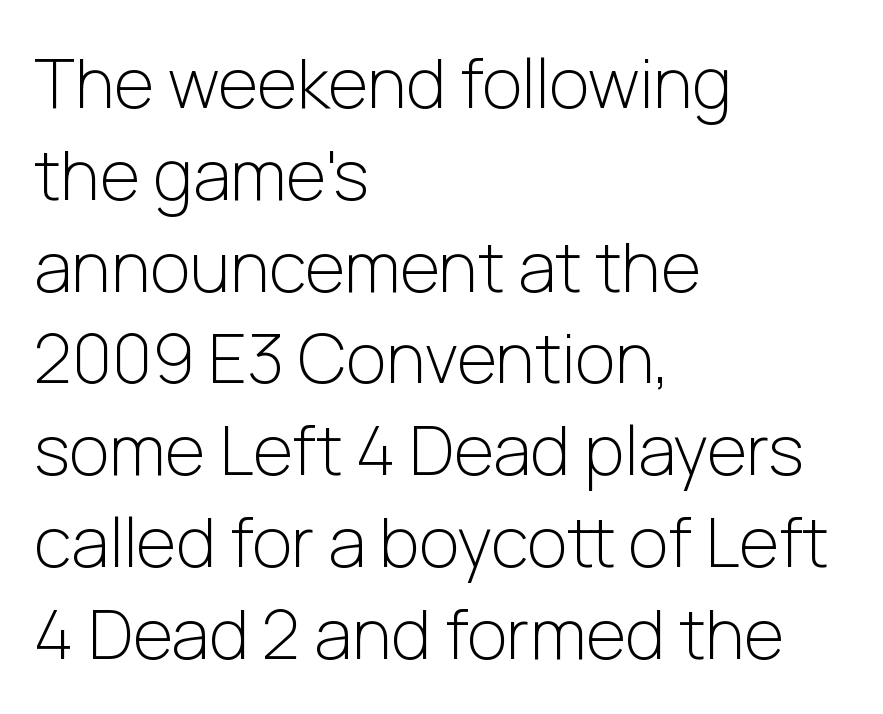
Standard letterfit; no display-style spreading of the glyphs. Weight: regular or lighter. Posture: vertical. Note the varied advance widths — an 'i' is clearly narrower than an 'm'. The glyphs are unaccompanied by any horizontal stroke below them. What kind of face is this? One without serifs — a sans.
